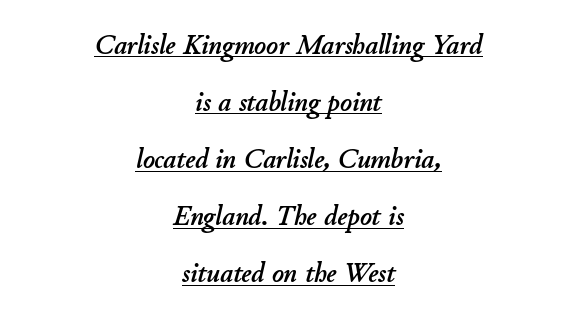
How are the letters spaced? Ordinarily, with no added tracking. Every row of glyphs is offset so its center matches the block's center. The lettering tilts uniformly, giving the passage an italic look. The face used here is proportionally spaced, like ordinary book or web type.
